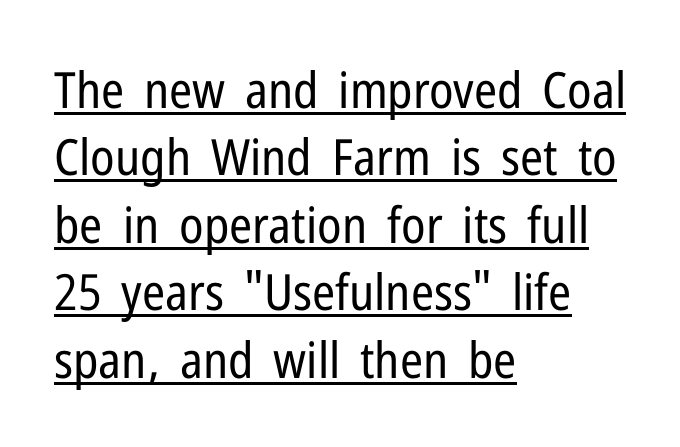
Q: Is the text bold? A: No.
Q: Is the text italic (slanted)? A: No, it is upright.
Q: Is the typeface a serif or a sans-serif typeface? A: Sans-serif.
Q: Is the text underlined? A: Yes.
Q: How is the paragraph aligned? A: Left-aligned.
Q: Is the spacing between letters normal or unusually wide? A: Normal.
Q: Is the spacing between lines tight, normal or loose? A: Normal.
Q: Width (condensed, normal, or wide)? A: Condensed.
Q: Stroke contrast? A: Low.
Q: x-height? A: Medium.
Q: Monospaced? A: No.
